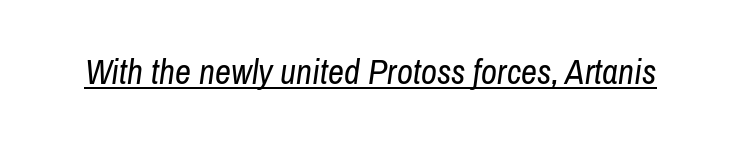
The image shows 35 px regular-weight, condensed type, italic (leaning right); set normal letter spacing, underlined; low stroke contrast and a medium x-height.
